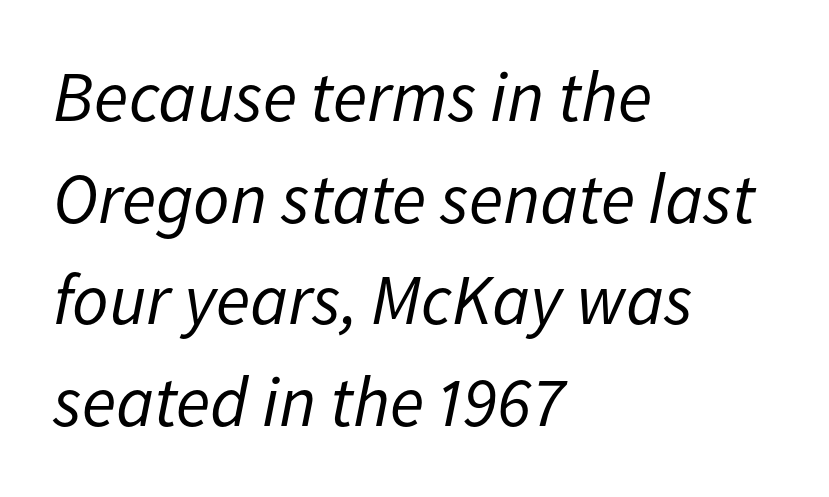
Q: Is the text bold? A: No.
Q: Is the text italic (slanted)? A: Yes, it leans right by about 11 degrees.
Q: Is the text underlined? A: No.
Q: How is the paragraph aligned? A: Left-aligned.
Q: Is the spacing between letters normal or unusually wide? A: Normal.
Q: Is the spacing between lines tight, normal or loose? A: Normal.
Q: Width (condensed, normal, or wide)? A: Normal.
Q: Stroke contrast? A: Low.
Q: x-height? A: Medium.
Q: Monospaced? A: No.
